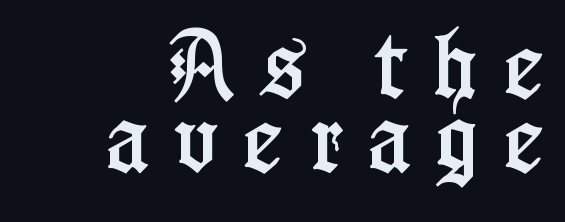
Quick note: not italic, upright. The passage is arranged like a letterhead date or caption credit — flush right. Type without underlining. The designer dialed line spacing down below the default. Each letter keeps its own natural width here, so spacing adapts to shape.
